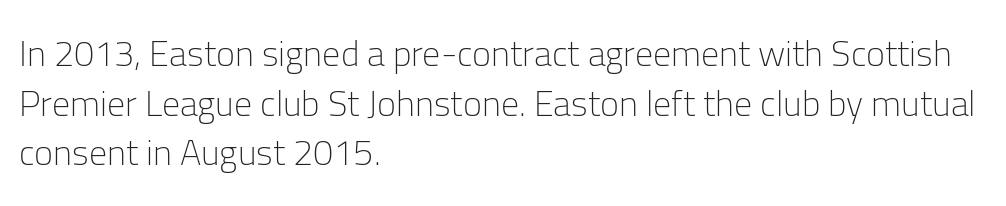
The image shows 36 px light sans-serif type, upright; set left-aligned, normal line spacing (1.38x), normal letter spacing, not underlined; low stroke contrast and a medium x-height.
